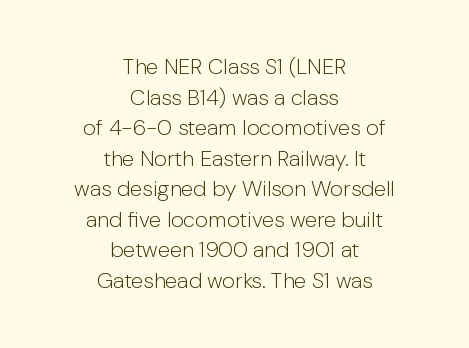
Q: Is the text bold? A: No.
Q: Is the text italic (slanted)? A: No, it is upright.
Q: Is the text underlined? A: No.
Q: How is the paragraph aligned? A: Centered.
Q: Is the spacing between letters normal or unusually wide? A: Normal.
Q: Is the spacing between lines tight, normal or loose? A: Normal.
